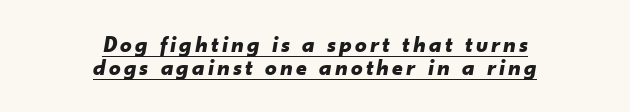
{"italic": "yes", "lean": "right", "slant_degrees": 10, "bold": "yes", "underline": "yes", "align": "center", "line_spacing": "tight", "line_spacing_ratio": 1.01, "glyph_px": 23}
